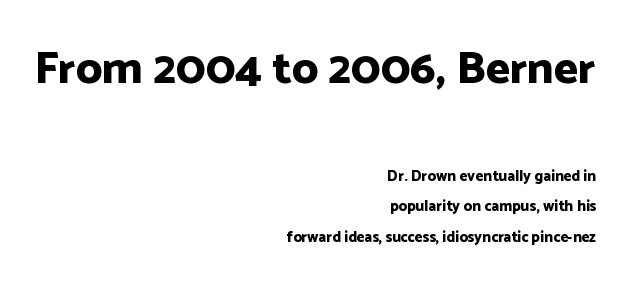
Q: Is the text bold? A: Yes.
Q: Is the text italic (slanted)? A: No, it is upright.
Q: Is the typeface a serif or a sans-serif typeface? A: Sans-serif.
Q: Is the text underlined? A: No.
Q: How is the paragraph aligned? A: Right-aligned.
Q: Is the spacing between letters normal or unusually wide? A: Normal.
Q: Is the spacing between lines tight, normal or loose? A: Loose.
Q: Which block of text is set in a larger size, the first (top) or the second (bottom)? A: The first (top) one.
Q: Width (condensed, normal, or wide)? A: Normal.
Q: Stroke contrast? A: Low.
Q: x-height? A: Medium.
Q: Monospaced? A: No.
